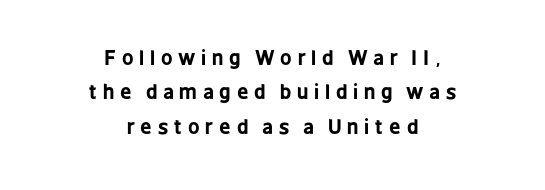
{"italic": "no", "bold": "yes", "underline": "no", "align": "center", "line_spacing_ratio": 1.72, "letter_spacing": "wide", "letter_spacing_em": 0.29, "glyph_px": 20}
